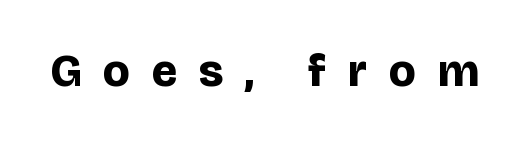
{"serif": "no", "italic": "no", "bold": "yes", "weight": "bold", "width": "normal", "stroke_contrast": "low", "x_height": "large", "monospaced": "no", "underline": "no", "letter_spacing": "wide", "letter_spacing_em": 0.48, "glyph_px": 46}
